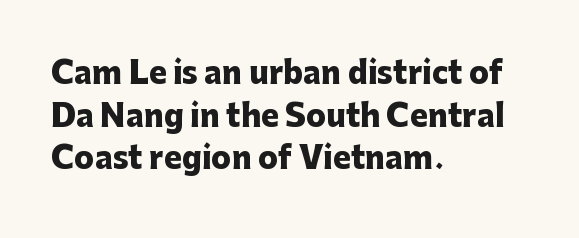
{"serif": "no", "italic": "no", "bold": "yes", "weight": "heavy", "width": "normal", "stroke_contrast": "low", "x_height": "medium", "monospaced": "no", "underline": "no", "align": "left", "line_spacing": "normal", "line_spacing_ratio": 1.42, "letter_spacing": "normal", "letter_spacing_em": 0.0, "glyph_px": 30}
